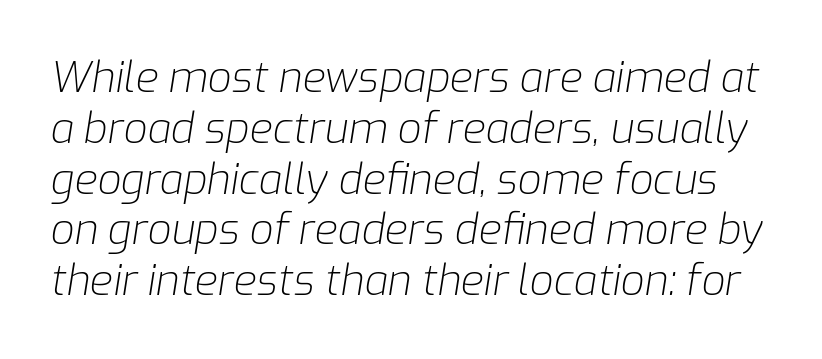
Q: Is the text bold? A: No.
Q: Is the text italic (slanted)? A: Yes, it leans right by about 9 degrees.
Q: Is the text underlined? A: No.
Q: Is the spacing between letters normal or unusually wide? A: Normal.
Q: Width (condensed, normal, or wide)? A: Normal.
Q: Stroke contrast? A: Low.
Q: x-height? A: Medium.
Q: Monospaced? A: No.
